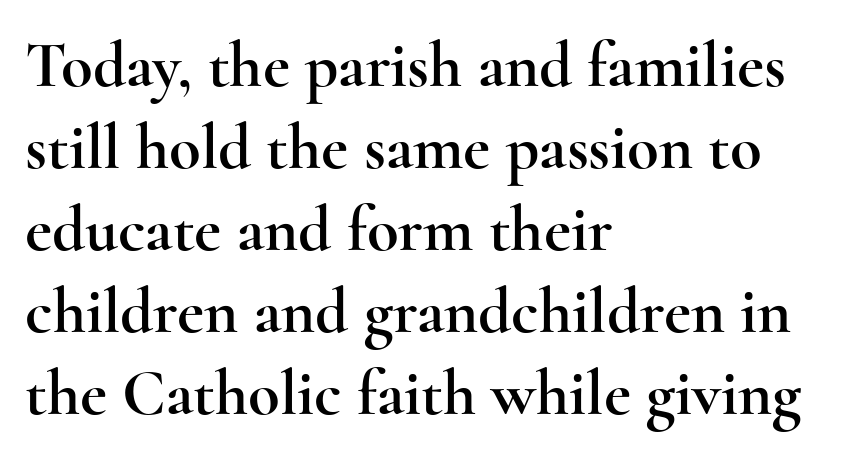
{"serif": "yes", "italic": "no", "width": "wide", "x_height": "small", "monospaced": "no", "underline": "no", "align": "left", "line_spacing": "normal", "line_spacing_ratio": 1.26, "letter_spacing": "normal", "letter_spacing_em": 0.0, "glyph_px": 65}
